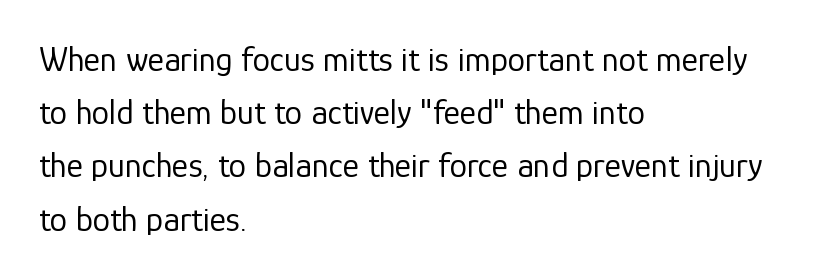
The image shows 35 px regular-weight sans-serif type, upright; set left-aligned, normal line spacing (1.52x), normal letter spacing, not underlined; low stroke contrast and a medium x-height.
